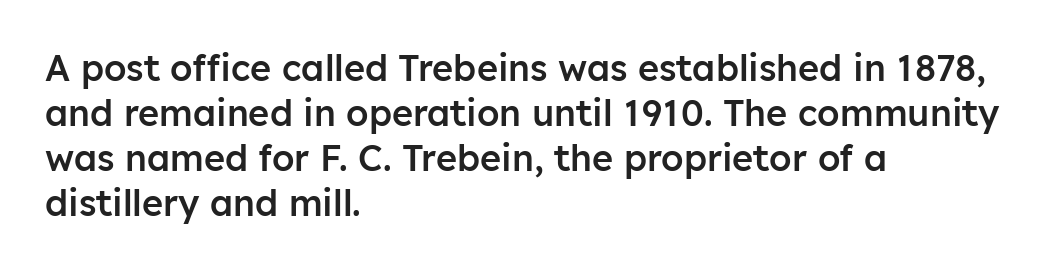
This rendering leaves character spacing at its baseline value. Unlike a traditional serif, this face leaves its strokes unadorned. The leading is moderate, giving the passage an even texture. Note the varied advance widths — an 'i' is clearly narrower than an 'm'.
